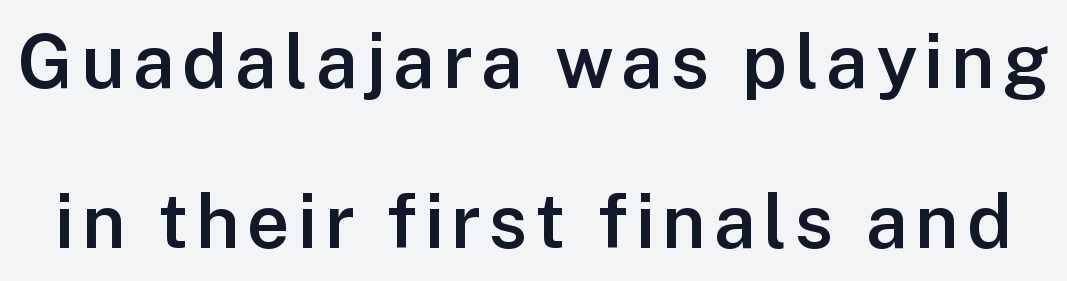
The image shows 75 px semibold sans-serif type, upright; set loose line spacing (2.13x), not underlined; low stroke contrast and a medium x-height.
